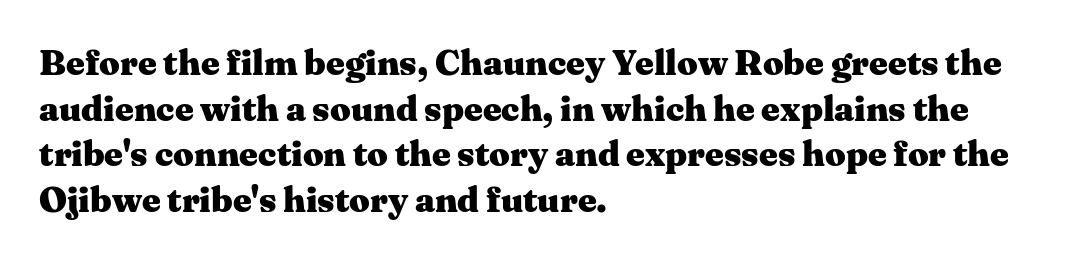
Q: Is the text bold? A: Yes.
Q: Is the text italic (slanted)? A: No, it is upright.
Q: Is the typeface a serif or a sans-serif typeface? A: Serif.
Q: Is the text underlined? A: No.
Q: How is the paragraph aligned? A: Left-aligned.
Q: Is the spacing between letters normal or unusually wide? A: Normal.
Q: Is the spacing between lines tight, normal or loose? A: Normal.
Q: Width (condensed, normal, or wide)? A: Wide.
Q: Stroke contrast? A: Medium.
Q: x-height? A: Medium.
Q: Monospaced? A: No.
